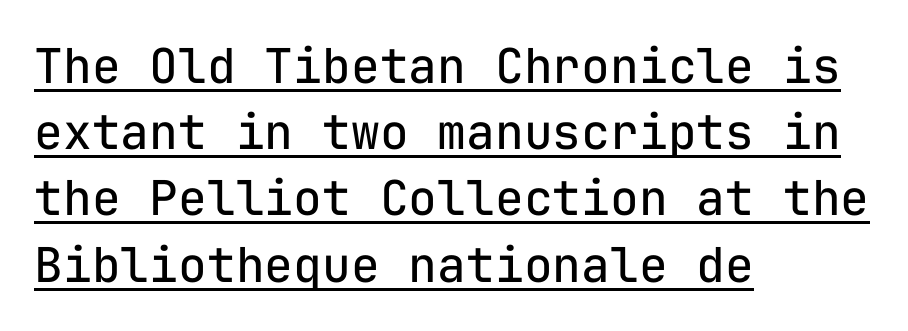
Q: Is the text bold? A: No.
Q: Is the text italic (slanted)? A: No, it is upright.
Q: Is the typeface a serif or a sans-serif typeface? A: Sans-serif.
Q: Is the text underlined? A: Yes.
Q: How is the paragraph aligned? A: Left-aligned.
Q: Is the spacing between letters normal or unusually wide? A: Normal.
Q: Is the spacing between lines tight, normal or loose? A: Normal.
Q: Width (condensed, normal, or wide)? A: Normal.
Q: Stroke contrast? A: Low.
Q: x-height? A: Medium.
Q: Monospaced? A: Yes.
